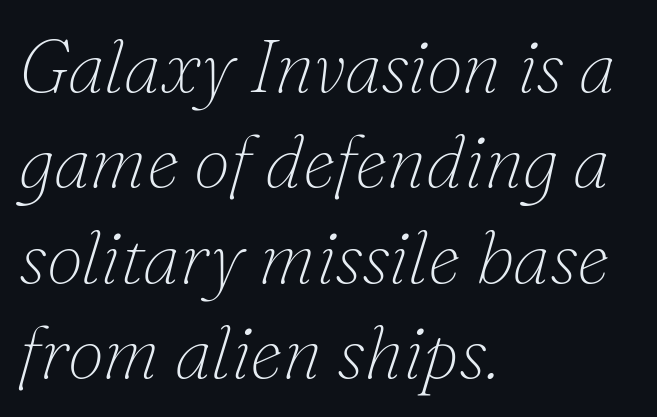
The image shows 74 px thin serif type, italic (leaning right); set left-aligned, normal line spacing (1.29x), normal letter spacing, not underlined; low stroke contrast and a small x-height.
